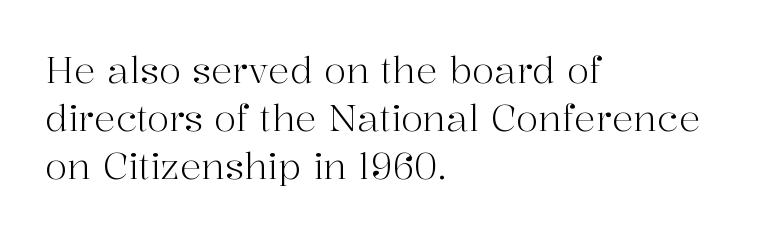
The image shows 36 px light serif type, upright; set left-aligned, normal line spacing (1.34x), normal letter spacing, not underlined; high stroke contrast and a medium x-height.
